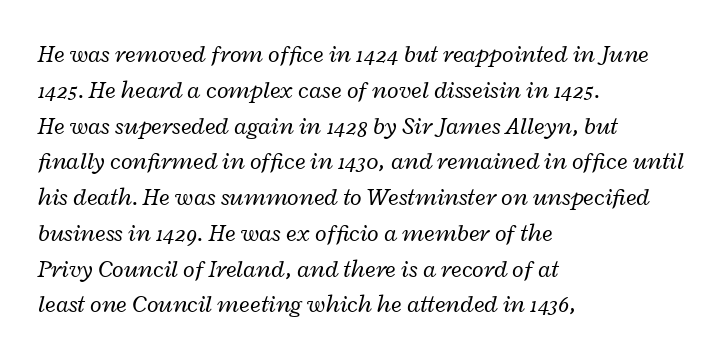
The image shows 24 px text type, italic (leaning right); set left-aligned, normal line spacing (1.49x), normal letter spacing, not underlined.
